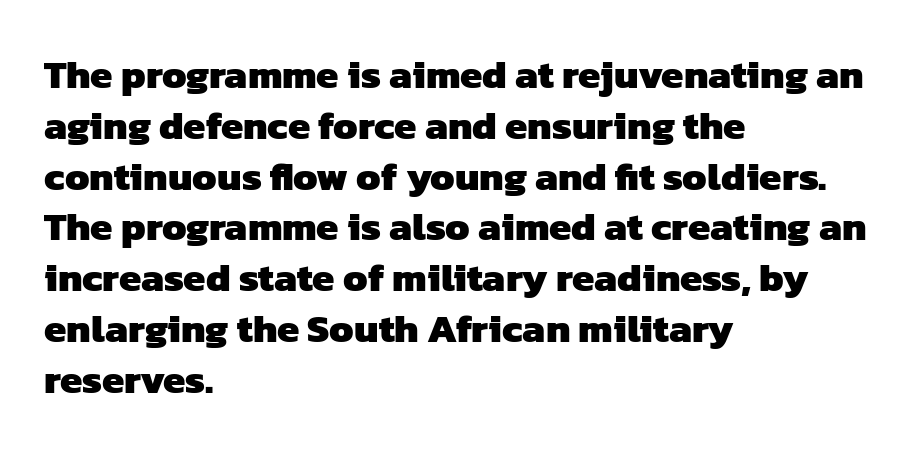
Q: Is the text bold? A: Yes.
Q: Is the typeface a serif or a sans-serif typeface? A: Sans-serif.
Q: Is the text underlined? A: No.
Q: How is the paragraph aligned? A: Left-aligned.
Q: Is the spacing between letters normal or unusually wide? A: Normal.
Q: Is the spacing between lines tight, normal or loose? A: Normal.
Q: Width (condensed, normal, or wide)? A: Normal.
Q: Stroke contrast? A: Low.
Q: x-height? A: Medium.
Q: Monospaced? A: No.
